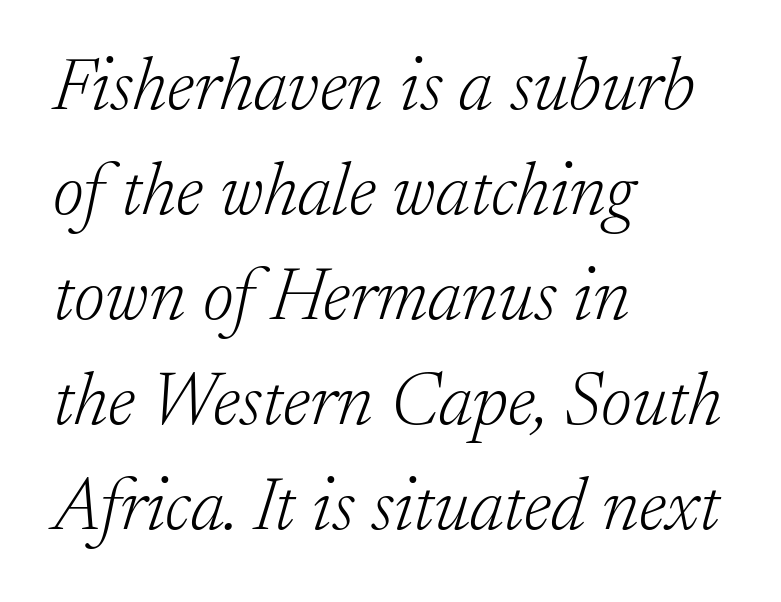
Q: Is the text bold? A: No.
Q: Is the text italic (slanted)? A: Yes, it leans right by about 17 degrees.
Q: Is the typeface a serif or a sans-serif typeface? A: Serif.
Q: Is the text underlined? A: No.
Q: How is the paragraph aligned? A: Left-aligned.
Q: Is the spacing between letters normal or unusually wide? A: Normal.
Q: Is the spacing between lines tight, normal or loose? A: Normal.
Q: Width (condensed, normal, or wide)? A: Normal.
Q: Stroke contrast? A: Low.
Q: x-height? A: Small.
Q: Monospaced? A: No.
